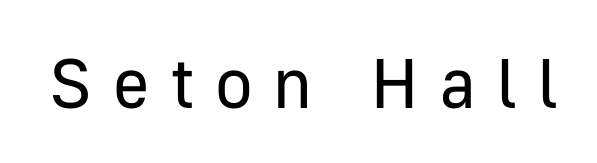
Q: Is the text bold? A: No.
Q: Is the text italic (slanted)? A: No, it is upright.
Q: Is the typeface a serif or a sans-serif typeface? A: Sans-serif.
Q: Is the text underlined? A: No.
Q: Is the spacing between letters normal or unusually wide? A: Unusually wide.
Q: Width (condensed, normal, or wide)? A: Normal.
Q: Stroke contrast? A: Low.
Q: x-height? A: Medium.
Q: Monospaced? A: No.
